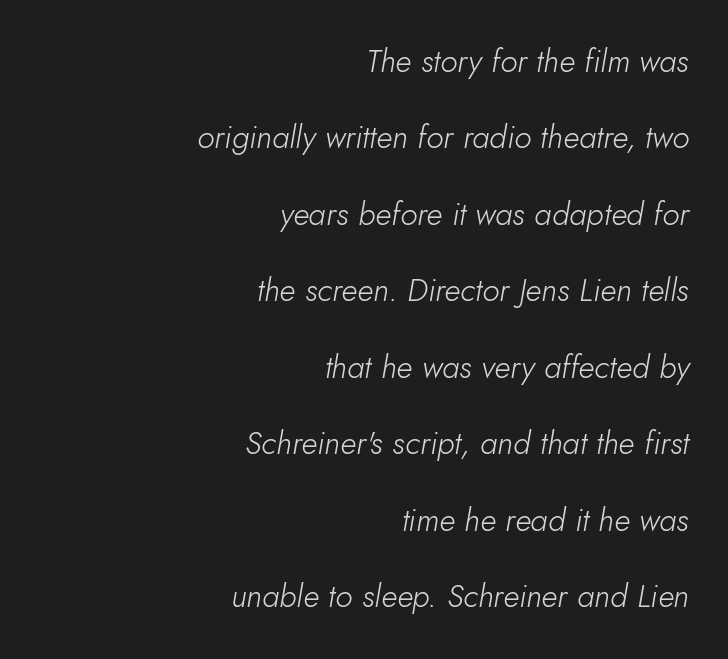
Looking at the ascenders, they clearly lean. The gaps between neighbouring characters are ordinary and unremarkable. No chunkiness to these letters — they're not bold. The lines in this sample share a right terminus and differ only in where they begin.
